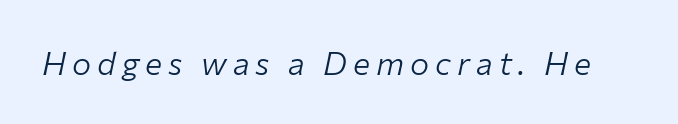
Q: Is the text bold? A: No.
Q: Is the text italic (slanted)? A: Yes, it leans right by about 12 degrees.
Q: Is the text underlined? A: No.
Q: Width (condensed, normal, or wide)? A: Normal.
Q: Stroke contrast? A: Low.
Q: x-height? A: Medium.
Q: Monospaced? A: No.
